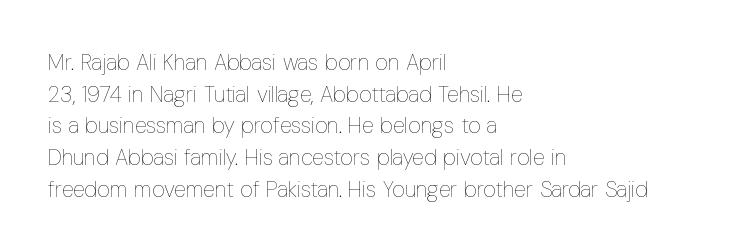
The image shows 22 px text type, upright; set left-aligned, normal line spacing (1.44x), normal letter spacing, not underlined.
